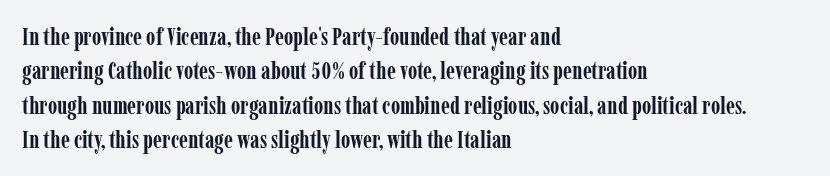
The image shows 24 px bold type, upright; set left-aligned, normal line spacing (1.43x), normal letter spacing, not underlined.
